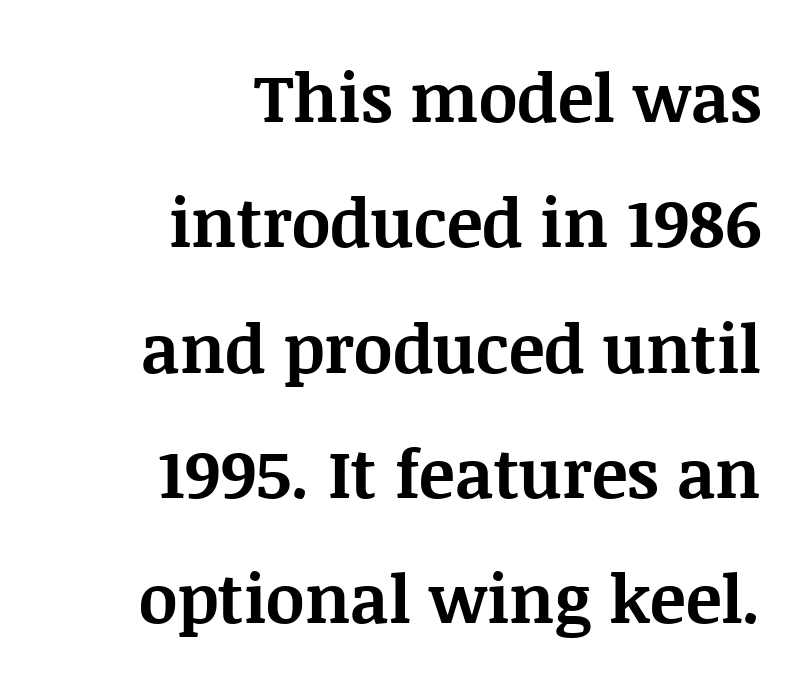
Typeset ragged left — the right edge is the straight one. Characters follow at the spacing the type designer built in. In terms of posture, this sample is upright. Small tapered or slab feet sit at the stroke ends, so this counts as serif.
